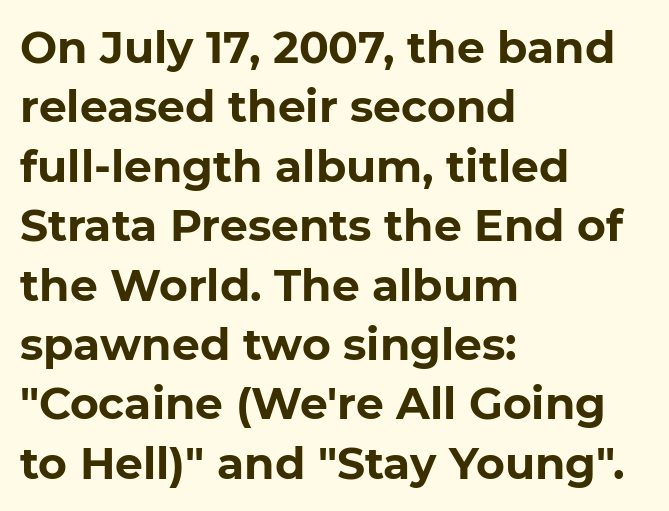
Successive baselines arrive at the customary interval. Italic: no, the glyphs are upright roman. Each letter keeps its own natural width here, so spacing adapts to shape. The space directly below the letters is spotless. Heavy-handed strokes throughout: this text is bold.
